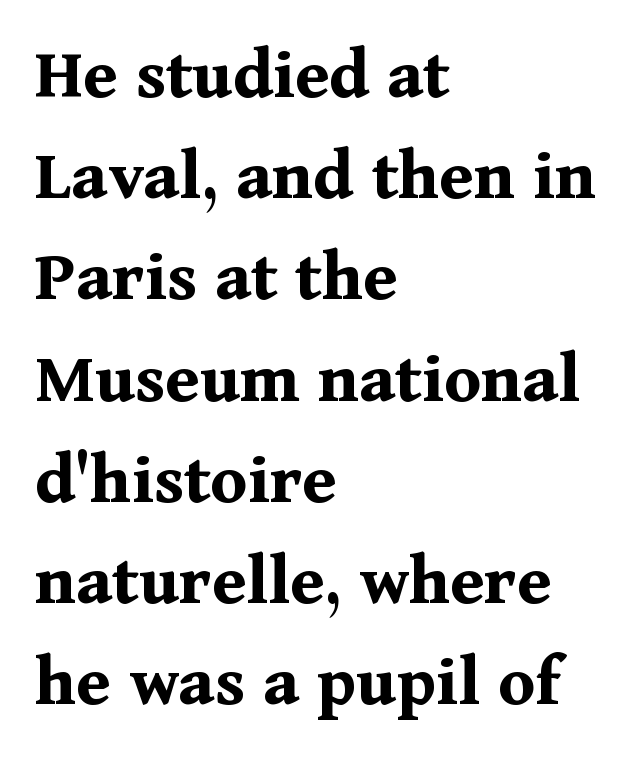
I'd describe the lettering as bold — thick and assertive. You could not count columns in this text — the font is proportionally spaced. Alignment: flush left. Inter-character spacing is left at the font's built-in metrics. The letters carry serifs — small finishing strokes at the ends of their stems. Posture: upright roman.
